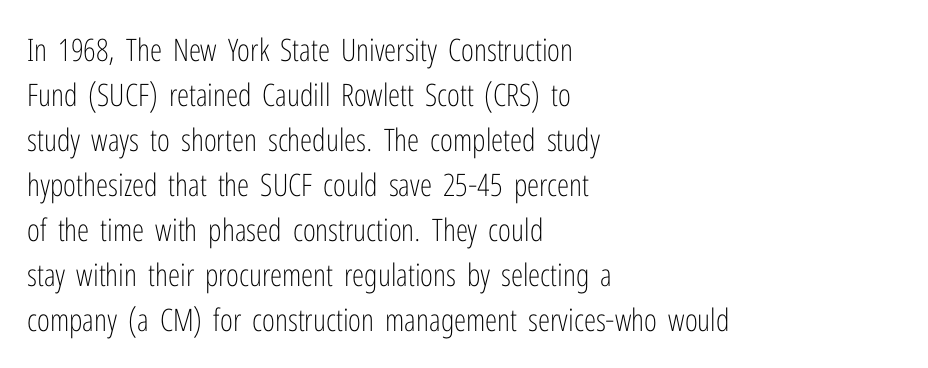
The compositor pushed each line to the left boundary. Horizontal bands of white between lines are of average thickness. The characters are drawn with everyday or finer stroke widths. Quick note: underline off. There is no visible air inserted between adjacent glyphs.
